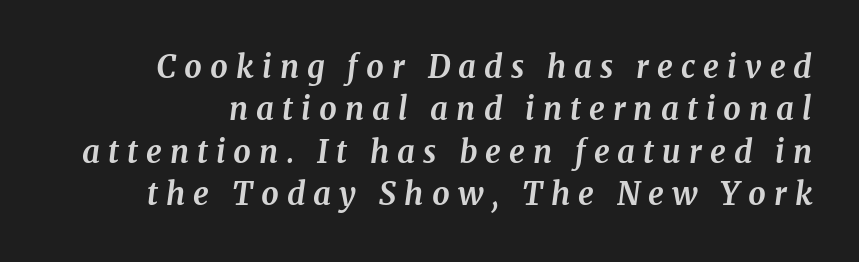
{"serif": "yes", "italic": "yes", "lean": "right", "slant_degrees": 8, "bold": "yes", "weight": "bold", "width": "normal", "stroke_contrast": "medium", "x_height": "medium", "monospaced": "no", "underline": "no", "line_spacing": "normal", "line_spacing_ratio": 1.37, "letter_spacing": "wide", "letter_spacing_em": 0.26, "glyph_px": 31}
